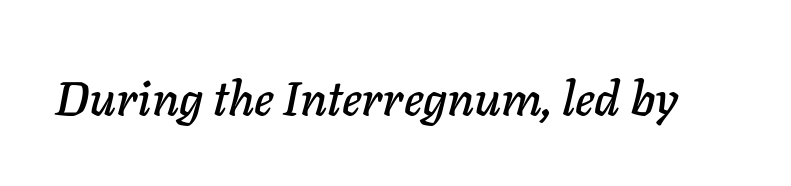
Q: Is the text italic (slanted)? A: Yes, it leans right by about 11 degrees.
Q: Is the text underlined? A: No.
Q: Is the spacing between letters normal or unusually wide? A: Normal.
Q: Width (condensed, normal, or wide)? A: Normal.
Q: Stroke contrast? A: Low.
Q: x-height? A: Medium.
Q: Monospaced? A: No.
